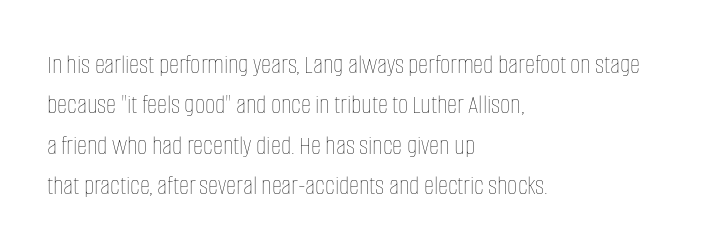
{"italic": "no", "bold": "no", "weight": "thin", "width": "condensed", "stroke_contrast": "low", "x_height": "large", "monospaced": "no", "underline": "no", "align": "left", "line_spacing": "normal", "line_spacing_ratio": 1.44, "letter_spacing": "normal", "letter_spacing_em": 0.0, "glyph_px": 28}
